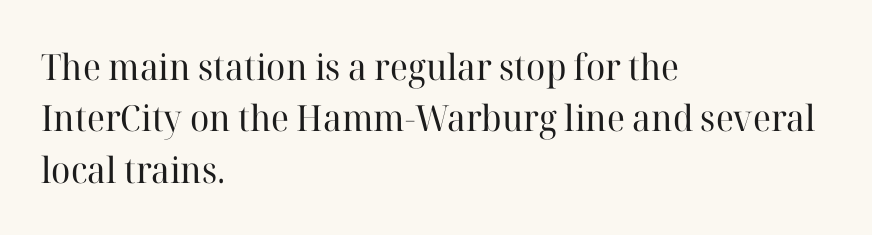
Every character sits straight up, as roman type does. The face used here is proportionally spaced, like ordinary book or web type. Beneath every word, the page is bare. Typographically, this falls in the serif category. Every row of glyphs begins at an identical x-position on the left.
